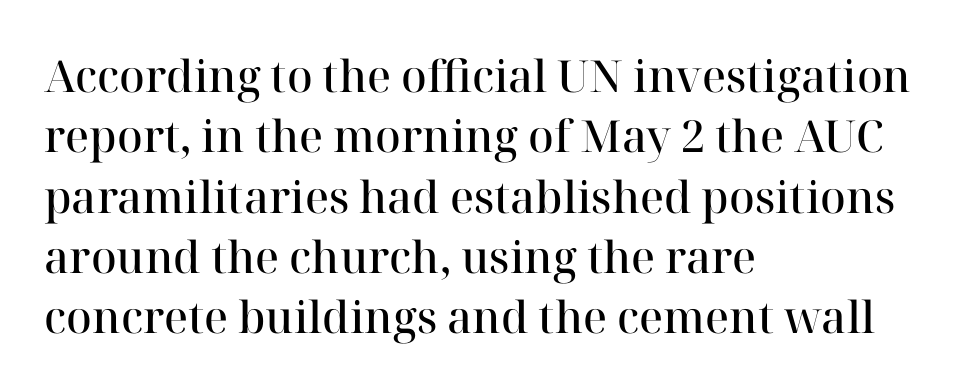
Between one letter and the next there's only the usual sliver of space. Note the varied advance widths — an 'i' is clearly narrower than an 'm'. This is moderately heavy type, rendered in semibold. In terms of letterform style, serifs are clearly present. One glance says typical: line gaps are just what's usual. The paragraph shown leans on its left margin.
